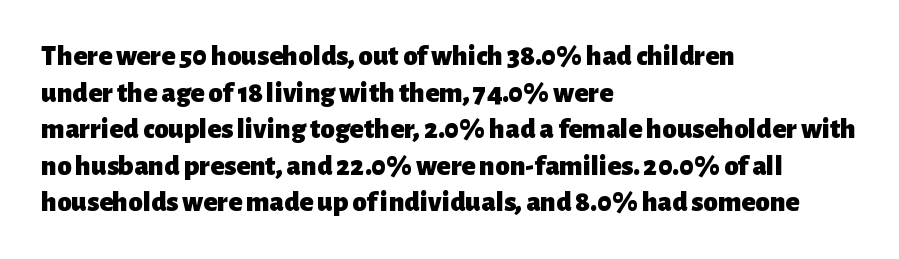
Q: Is the text bold? A: Yes.
Q: Is the text italic (slanted)? A: No, it is upright.
Q: Is the typeface a serif or a sans-serif typeface? A: Sans-serif.
Q: Is the text underlined? A: No.
Q: How is the paragraph aligned? A: Left-aligned.
Q: Is the spacing between letters normal or unusually wide? A: Normal.
Q: Is the spacing between lines tight, normal or loose? A: Normal.
Q: Width (condensed, normal, or wide)? A: Normal.
Q: Stroke contrast? A: Low.
Q: x-height? A: Medium.
Q: Monospaced? A: No.
